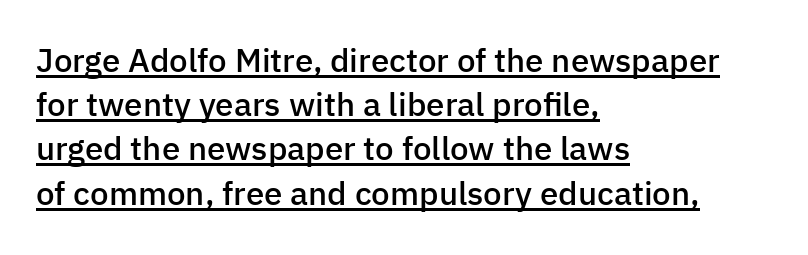
{"serif": "no", "italic": "no", "bold": "semi", "weight": "semibold", "width": "normal", "stroke_contrast": "low", "x_height": "medium", "monospaced": "no", "underline": "yes", "align": "left", "line_spacing": "normal", "line_spacing_ratio": 1.34, "letter_spacing": "normal", "letter_spacing_em": 0.0, "glyph_px": 33}
